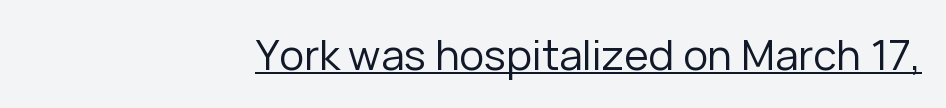
Q: Is the text bold? A: No.
Q: Is the text italic (slanted)? A: No, it is upright.
Q: Is the typeface a serif or a sans-serif typeface? A: Sans-serif.
Q: Is the text underlined? A: Yes.
Q: How is the paragraph aligned? A: Right-aligned.
Q: Is the spacing between letters normal or unusually wide? A: Normal.
Q: Width (condensed, normal, or wide)? A: Normal.
Q: Stroke contrast? A: Low.
Q: x-height? A: Medium.
Q: Monospaced? A: No.
